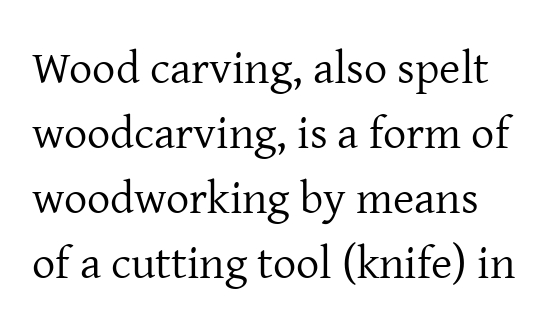
The image shows 46 px regular-weight serif type, upright; set normal line spacing (1.41x), normal letter spacing, not underlined; low stroke contrast and a medium x-height.
